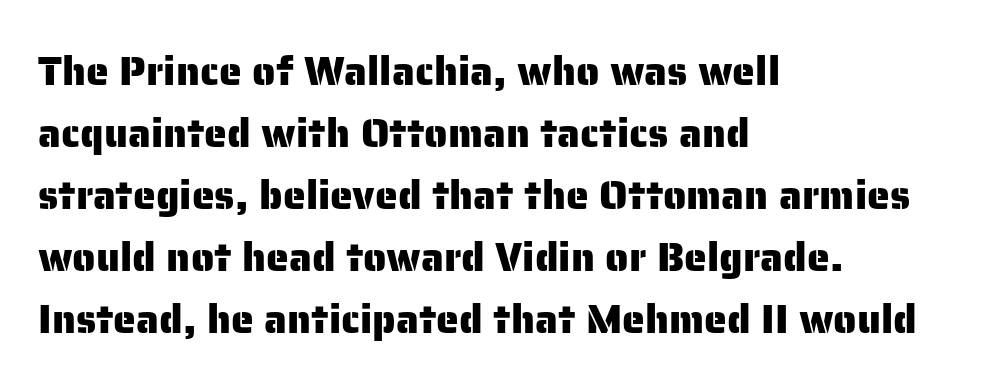
The image shows 41 px sans-serif type, upright; set left-aligned, normal line spacing (1.51x), normal letter spacing, not underlined; low stroke contrast and a medium x-height.
